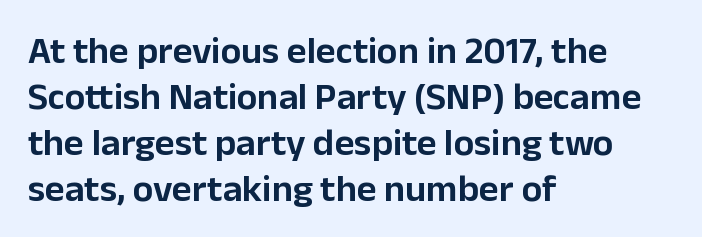
{"serif": "no", "italic": "no", "width": "normal", "stroke_contrast": "low", "x_height": "medium", "monospaced": "no", "underline": "no", "align": "left", "line_spacing_ratio": 1.21, "letter_spacing": "normal", "letter_spacing_em": 0.0, "glyph_px": 38}
